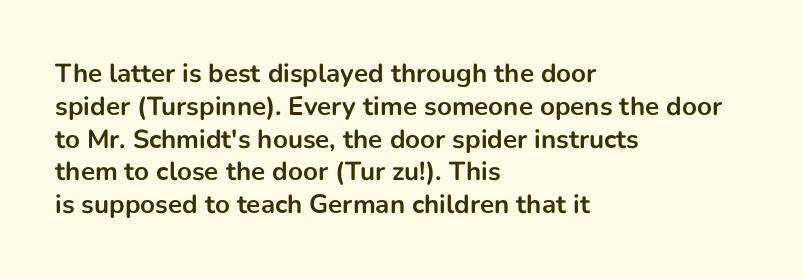
{"italic": "no", "bold": "yes", "underline": "no", "align": "left", "line_spacing": "normal", "line_spacing_ratio": 1.26, "letter_spacing": "normal", "letter_spacing_em": 0.0, "glyph_px": 26}
